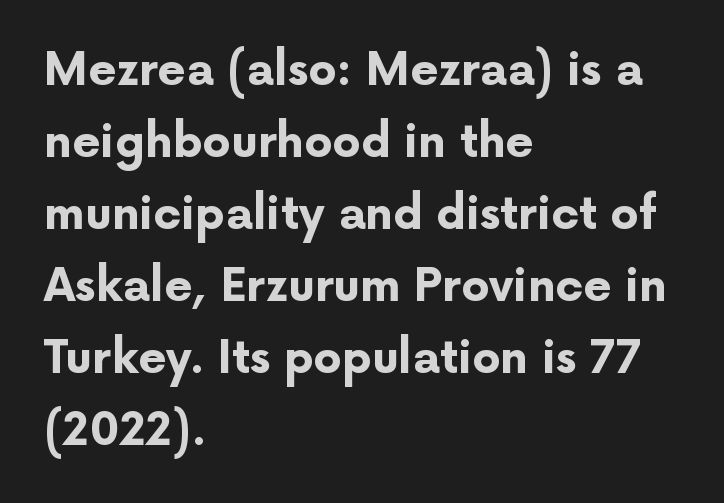
A sans-serif font was chosen for this passage. Underline: absent. Do the characters align in a grid? No, the font is proportional. Upright lettering throughout.
